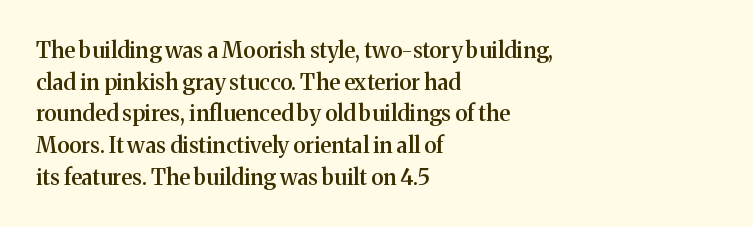
The image shows 22 px text type, upright; set left-aligned, normal line spacing (1.44x), normal letter spacing, not underlined.
